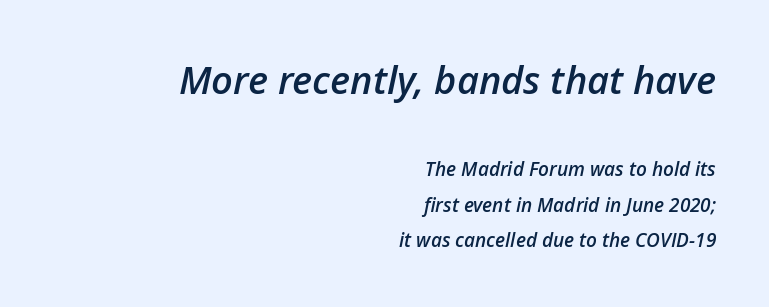
Q: Is the text bold? A: Semi-bold.
Q: Is the text italic (slanted)? A: Yes, it leans right by about 12 degrees.
Q: Is the text underlined? A: No.
Q: How is the paragraph aligned? A: Right-aligned.
Q: Is the spacing between letters normal or unusually wide? A: Normal.
Q: Which block of text is set in a larger size, the first (top) or the second (bottom)? A: The first (top) one.
Q: Width (condensed, normal, or wide)? A: Normal.
Q: Stroke contrast? A: Low.
Q: x-height? A: Medium.
Q: Monospaced? A: No.
